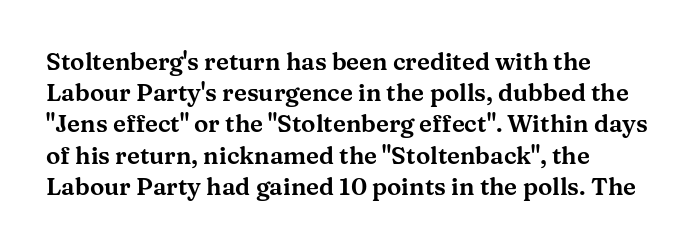
Does the copy run flush right? No — it runs flush left. The font's upright variant was chosen for this text. Descender tails drop into unmarked territory. Reading down the column, the eye jumps a familiar distance to each next line.
